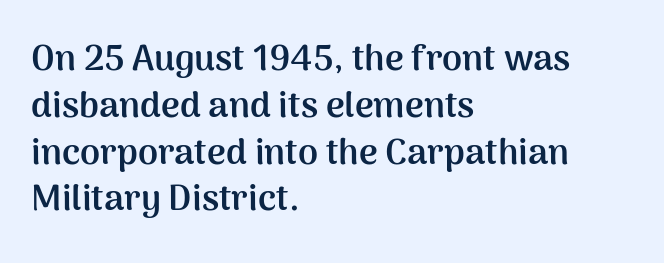
Q: Is the text bold? A: Yes.
Q: Is the text italic (slanted)? A: No, it is upright.
Q: Is the typeface a serif or a sans-serif typeface? A: Sans-serif.
Q: Is the text underlined? A: No.
Q: How is the paragraph aligned? A: Left-aligned.
Q: Is the spacing between letters normal or unusually wide? A: Normal.
Q: Is the spacing between lines tight, normal or loose? A: Normal.
Q: Width (condensed, normal, or wide)? A: Normal.
Q: Stroke contrast? A: Medium.
Q: x-height? A: Medium.
Q: Monospaced? A: No.
